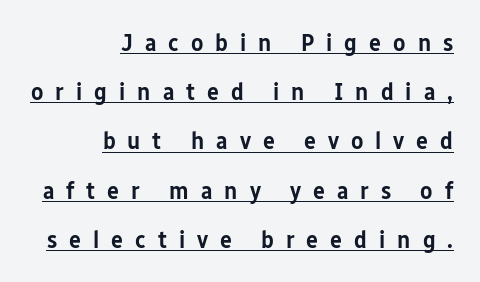
The image shows 25 px text type, upright; set right-aligned, loose line spacing (1.97x), unusually wide letter spacing (+0.48 em), underlined.
